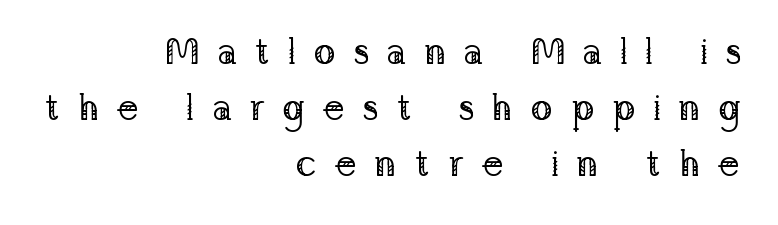
Q: Is the text bold? A: No.
Q: Is the text italic (slanted)? A: No, it is upright.
Q: Is the typeface a serif or a sans-serif typeface? A: Serif.
Q: Is the text underlined? A: No.
Q: How is the paragraph aligned? A: Right-aligned.
Q: Is the spacing between letters normal or unusually wide? A: Unusually wide.
Q: Is the spacing between lines tight, normal or loose? A: Normal.
Q: Width (condensed, normal, or wide)? A: Normal.
Q: Stroke contrast? A: Low.
Q: x-height? A: Medium.
Q: Monospaced? A: No.
